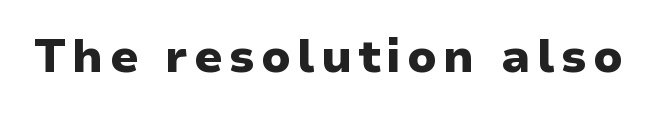
Underline: absent. Notice how thick the strokes are: this is what a full bold looks like. These lines are composed in type without serifs. Posture: vertical. Character widths vary here, with narrow letters taking less room than wide ones.
